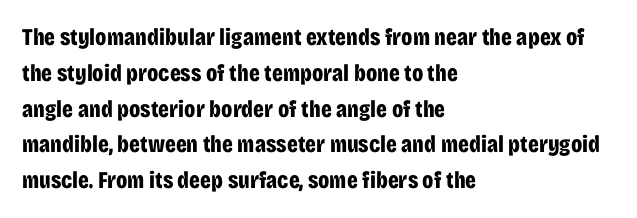
Q: Is the text bold? A: Yes.
Q: Is the text italic (slanted)? A: No, it is upright.
Q: Is the text underlined? A: No.
Q: How is the paragraph aligned? A: Left-aligned.
Q: Is the spacing between letters normal or unusually wide? A: Normal.
Q: Is the spacing between lines tight, normal or loose? A: Normal.
